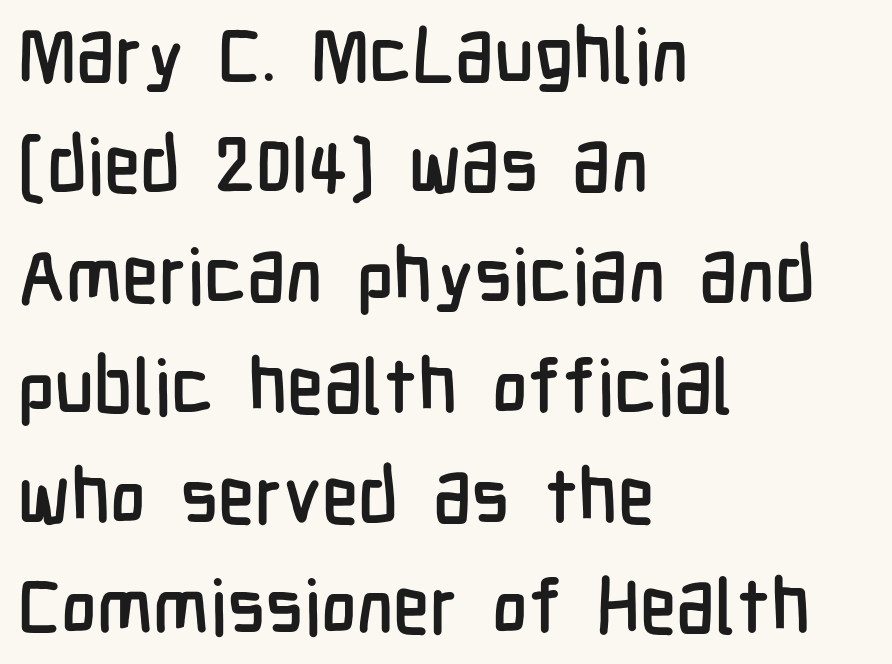
{"serif": "no", "italic": "no", "width": "condensed", "stroke_contrast": "low", "x_height": "medium", "monospaced": "no", "underline": "no", "align": "left", "line_spacing": "normal", "line_spacing_ratio": 1.45, "letter_spacing": "normal", "letter_spacing_em": 0.0, "glyph_px": 76}
